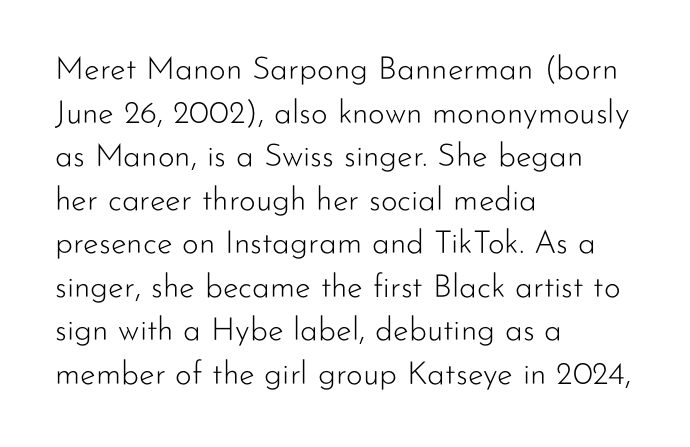
Are there feet on the stems? There aren't — it's a sans. Evenly set lines give the paragraph a standard silhouette. Casual observation: everything's shoved over to the left. This sample uses an upright cut, with every glyph sitting square on the baseline.
